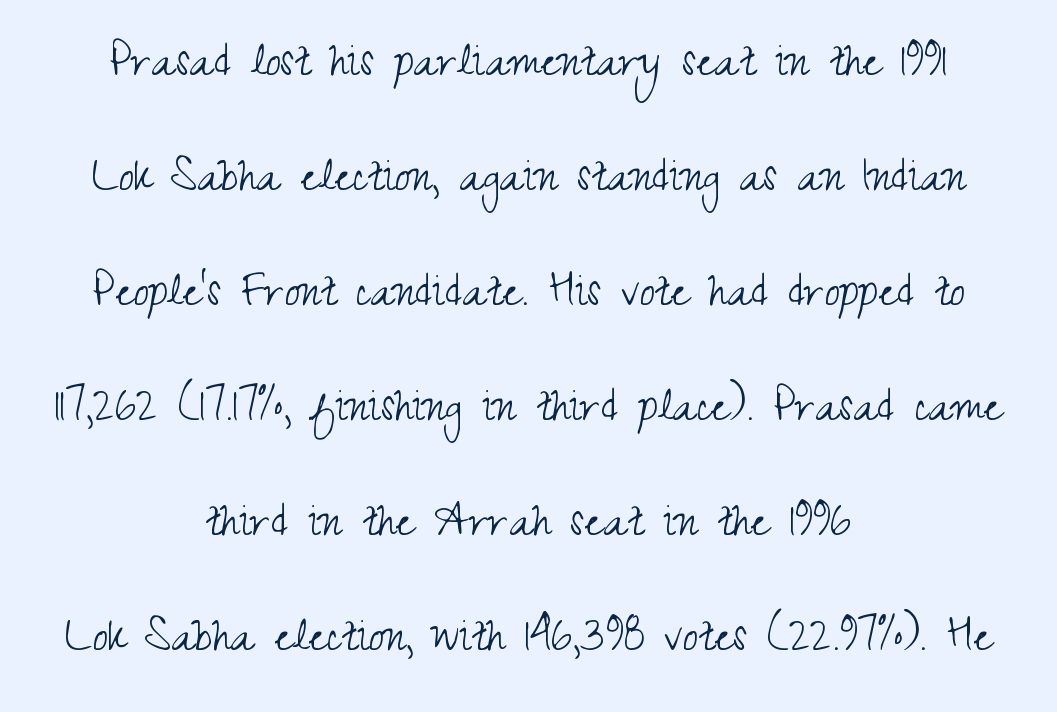
The image shows 54 px light, condensed sans-serif type, upright; set centered, loose line spacing (2.13x), normal letter spacing, not underlined; medium stroke contrast and a small x-height.
